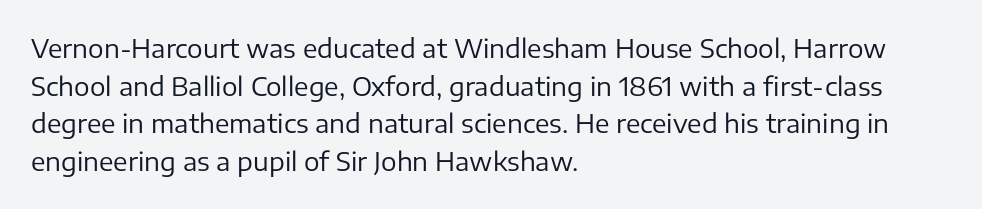
This sample is left-justified, so line endings fall wherever the words run out. Short note: letters normally spaced. These lines were composed using upright roman letters. Nothing heavy about these letters — not bold at all. The glyphs are unaccompanied by any horizontal stroke below them. Quick note: interline space is typical.
